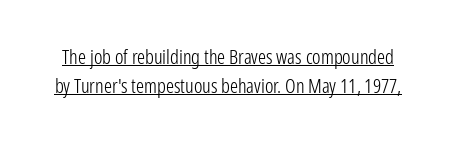
Stroke mass is kept to a normal reading level or below. A roman cut, with each character standing at attention. Leading: standard. Words appear dense and cohesive because spacing is normal. A rule runs beneath these lines of type.
